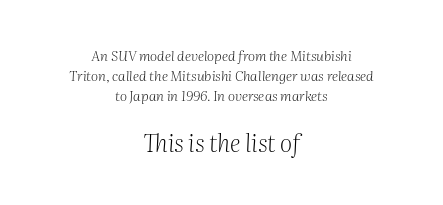
The whitespace from short lines is split evenly between both sides. Bigger letters appear in the bottom chunk; the top chunk is reduced. Posture: slanted. Stem width sits at or under what a default text font uses.
